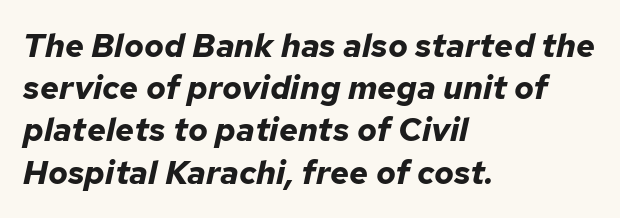
{"italic": "yes", "lean": "right", "slant_degrees": 12, "bold": "yes", "weight": "bold", "width": "normal", "stroke_contrast": "low", "x_height": "medium", "monospaced": "no", "underline": "no", "align": "left", "line_spacing": "normal", "line_spacing_ratio": 1.28, "letter_spacing": "normal", "letter_spacing_em": 0.0, "glyph_px": 33}
